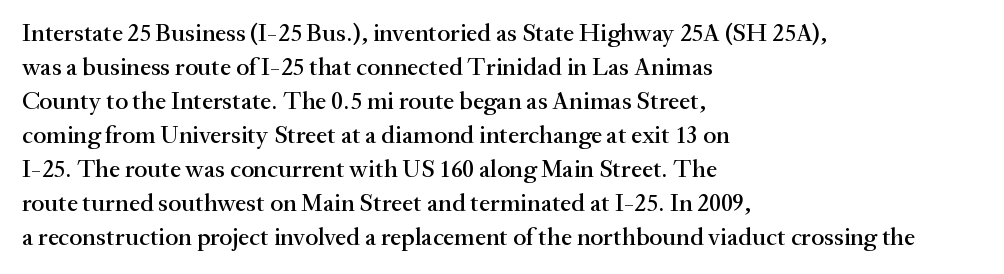
The image shows 25 px text type, upright; set left-aligned, normal line spacing (1.36x), normal letter spacing, not underlined.
